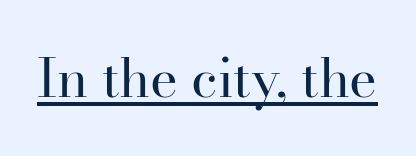
Q: Is the text bold? A: No.
Q: Is the text italic (slanted)? A: No, it is upright.
Q: Is the typeface a serif or a sans-serif typeface? A: Serif.
Q: Is the text underlined? A: Yes.
Q: Is the spacing between letters normal or unusually wide? A: Normal.
Q: Width (condensed, normal, or wide)? A: Normal.
Q: Stroke contrast? A: High.
Q: x-height? A: Small.
Q: Monospaced? A: No.
